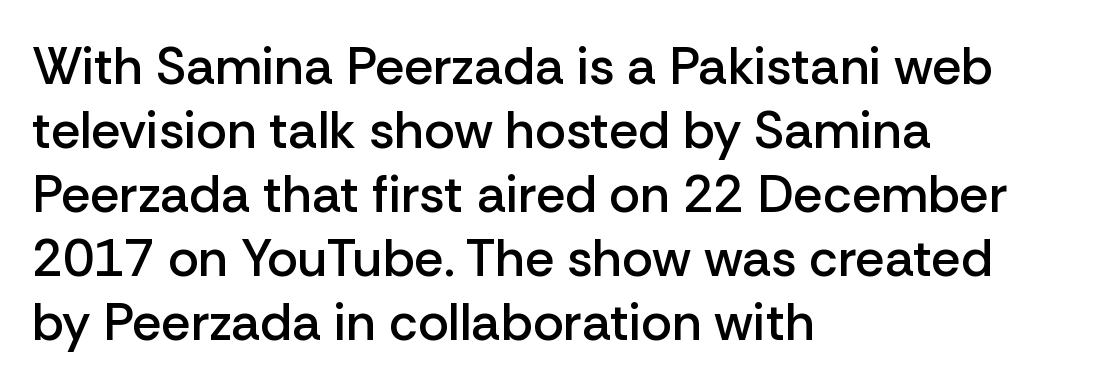
The image shows 52 px semibold sans-serif type, upright; set left-aligned, line spacing 1.23x, normal letter spacing, not underlined; low stroke contrast and a medium x-height.
